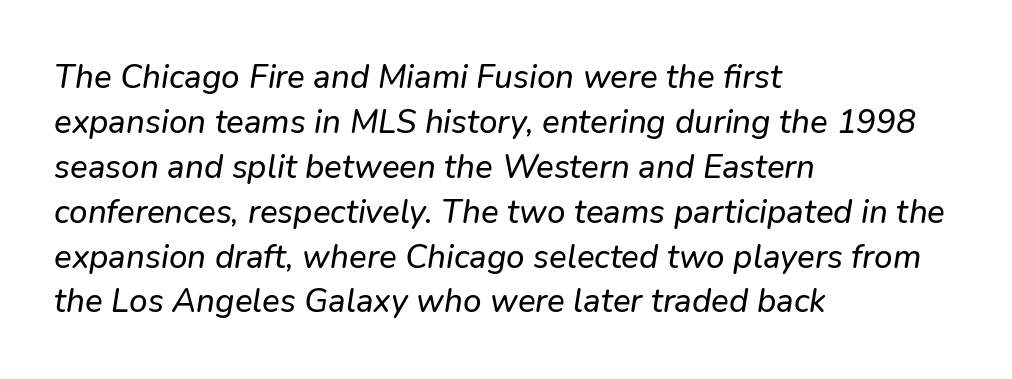
Q: Is the typeface a serif or a sans-serif typeface? A: Sans-serif.
Q: Is the text underlined? A: No.
Q: How is the paragraph aligned? A: Left-aligned.
Q: Is the spacing between letters normal or unusually wide? A: Normal.
Q: Is the spacing between lines tight, normal or loose? A: Normal.
Q: Width (condensed, normal, or wide)? A: Normal.
Q: Stroke contrast? A: Low.
Q: x-height? A: Medium.
Q: Monospaced? A: No.
